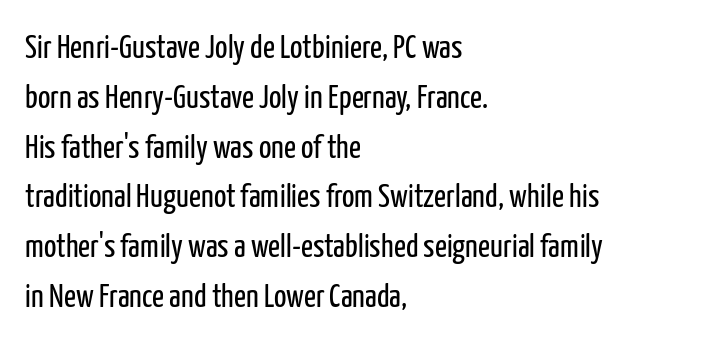
{"serif": "no", "italic": "no", "bold": "no", "weight": "regular", "width": "condensed", "stroke_contrast": "low", "x_height": "medium", "monospaced": "no", "underline": "no", "align": "left", "line_spacing": "normal", "line_spacing_ratio": 1.51, "letter_spacing": "normal", "letter_spacing_em": 0.0, "glyph_px": 33}
